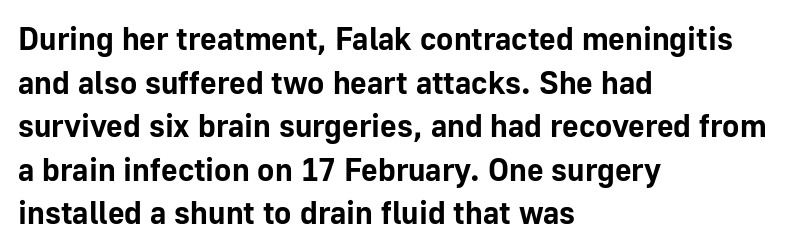
The image shows 32 px bold sans-serif type, upright; set left-aligned, normal line spacing (1.36x), normal letter spacing, not underlined; low stroke contrast and a medium x-height.
